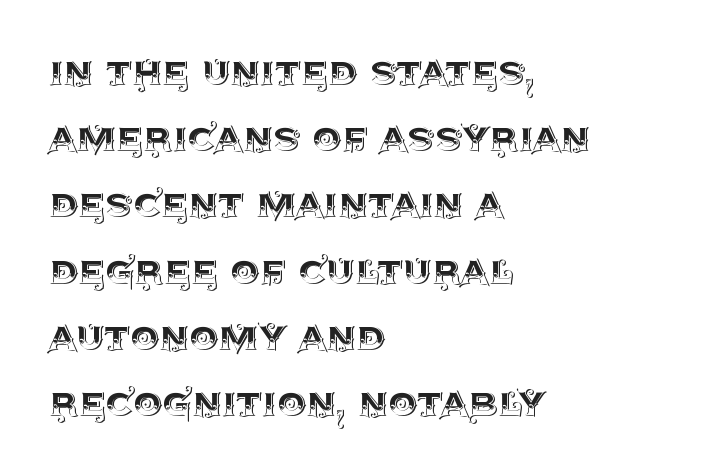
{"italic": "no", "width": "normal", "x_height": "large", "monospaced": "no", "underline": "no", "align": "left", "line_spacing": "normal", "line_spacing_ratio": 1.44, "letter_spacing": "normal", "letter_spacing_em": 0.0, "glyph_px": 46}
